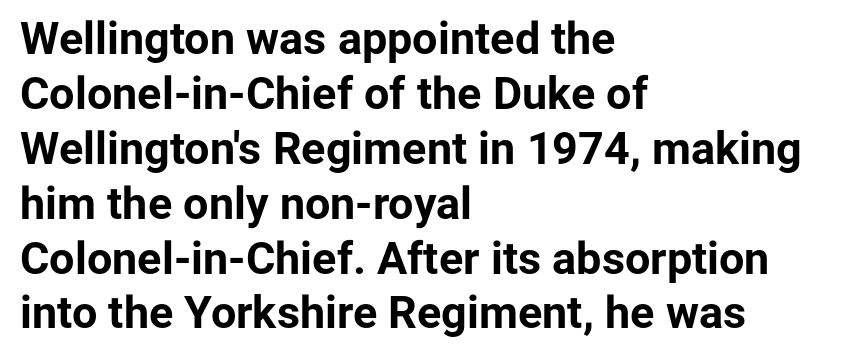
Q: Is the text bold? A: Yes.
Q: Is the text italic (slanted)? A: No, it is upright.
Q: Is the typeface a serif or a sans-serif typeface? A: Sans-serif.
Q: Is the text underlined? A: No.
Q: How is the paragraph aligned? A: Left-aligned.
Q: Is the spacing between letters normal or unusually wide? A: Normal.
Q: Width (condensed, normal, or wide)? A: Normal.
Q: Stroke contrast? A: Low.
Q: x-height? A: Medium.
Q: Monospaced? A: No.
